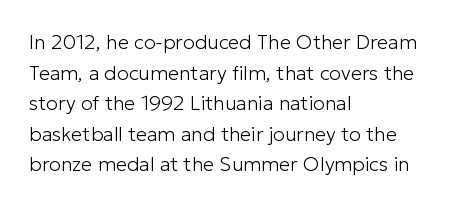
{"italic": "no", "bold": "no", "underline": "no", "align": "left", "line_spacing": "normal", "line_spacing_ratio": 1.53, "letter_spacing": "normal", "letter_spacing_em": 0.0, "glyph_px": 20}
